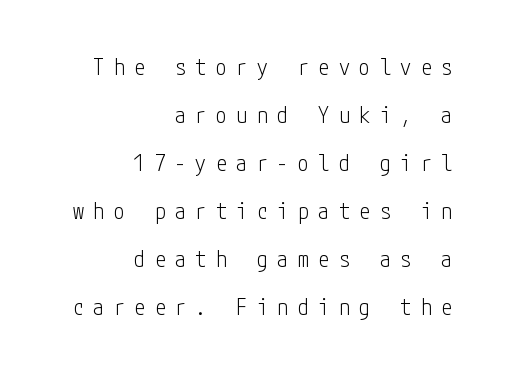
The image shows 22 px text type, upright; set right-aligned, loose line spacing (2.18x), unusually wide letter spacing (+0.43 em), not underlined.
